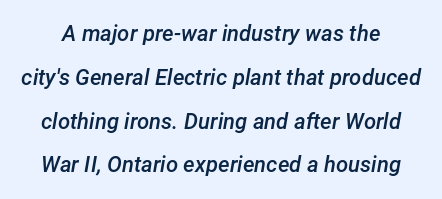
Q: Is the text bold? A: Semi-bold.
Q: Is the text italic (slanted)? A: Yes, it leans right by about 12 degrees.
Q: Is the text underlined? A: No.
Q: Is the spacing between letters normal or unusually wide? A: Normal.
Q: Is the spacing between lines tight, normal or loose? A: Loose.
